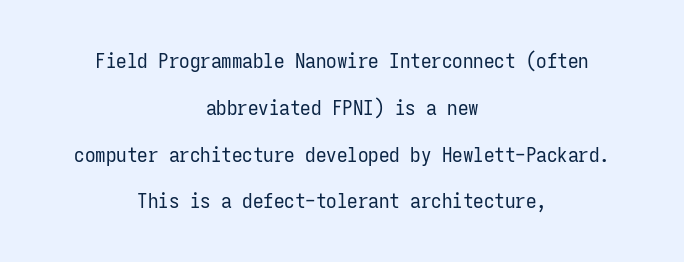
The typesetter chose a symmetrical, centered arrangement here. Unbolded letterforms with no extra heft. If you measured baseline to baseline, you'd find a long distance. Compared with typical body copy, the letter spacing here is the same.
